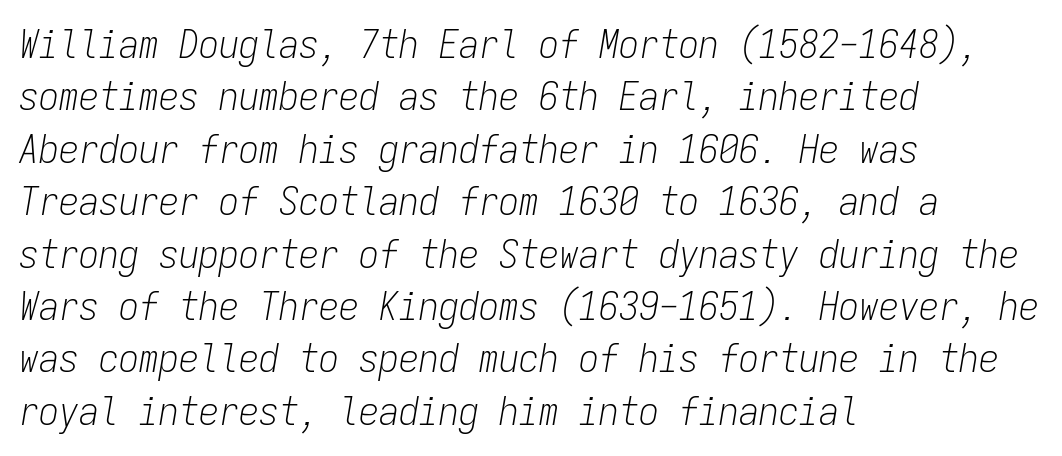
Q: Is the text bold? A: No.
Q: Is the text italic (slanted)? A: Yes, it leans right by about 9 degrees.
Q: Is the text underlined? A: No.
Q: How is the paragraph aligned? A: Left-aligned.
Q: Is the spacing between letters normal or unusually wide? A: Normal.
Q: Is the spacing between lines tight, normal or loose? A: Normal.
Q: Width (condensed, normal, or wide)? A: Condensed.
Q: Stroke contrast? A: Low.
Q: x-height? A: Medium.
Q: Monospaced? A: Yes.
